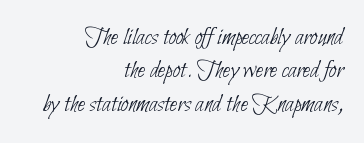
The image shows 26 px text type; set right-aligned, normal line spacing (1.28x), normal letter spacing, not underlined.
